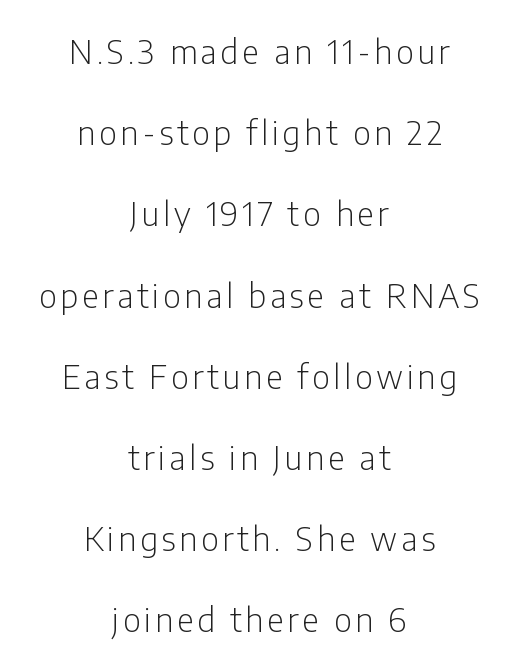
{"serif": "no", "italic": "no", "bold": "no", "weight": "light", "width": "condensed", "stroke_contrast": "low", "x_height": "medium", "monospaced": "no", "underline": "no", "align": "center", "line_spacing": "loose", "line_spacing_ratio": 2.46, "glyph_px": 33}
